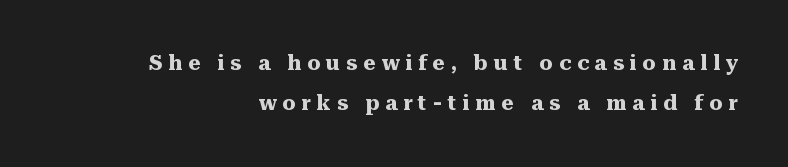
The image shows 21 px bold type, upright; set loose line spacing (1.92x), unusually wide letter spacing (+0.28 em), not underlined.
